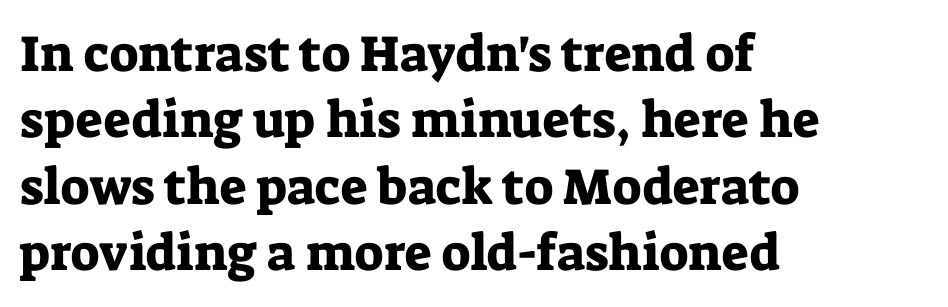
{"serif": "yes", "italic": "no", "width": "normal", "stroke_contrast": "low", "x_height": "medium", "monospaced": "no", "underline": "no", "align": "left", "line_spacing": "normal", "line_spacing_ratio": 1.3, "letter_spacing": "normal", "letter_spacing_em": 0.0, "glyph_px": 51}
